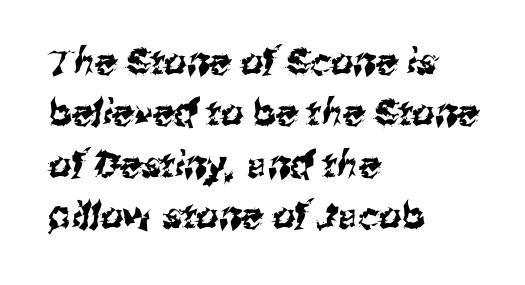
Varying glyph widths throughout — classic text-font behaviour. Is the letter spacing exaggerated? No — it looks like the ordinary default. Does the copy run flush right? No — it runs flush left. In terms of leading, this rendering sits right in the middle.
